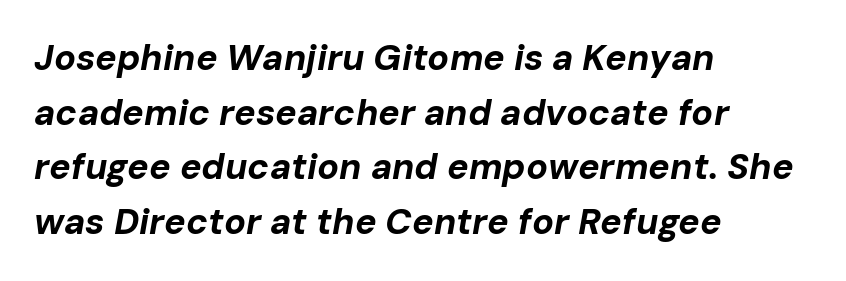
Q: Is the text bold? A: Yes.
Q: Is the text italic (slanted)? A: Yes, it leans right by about 10 degrees.
Q: Is the text underlined? A: No.
Q: How is the paragraph aligned? A: Left-aligned.
Q: Is the spacing between letters normal or unusually wide? A: Normal.
Q: Is the spacing between lines tight, normal or loose? A: Normal.
Q: Width (condensed, normal, or wide)? A: Normal.
Q: Stroke contrast? A: Low.
Q: x-height? A: Medium.
Q: Monospaced? A: No.
